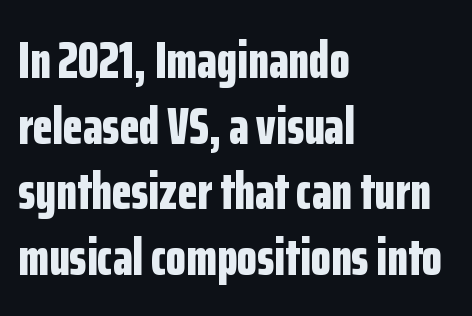
The image shows 52 px bold, condensed sans-serif type, upright; set left-aligned, normal line spacing (1.26x), normal letter spacing, not underlined; low stroke contrast and a medium x-height.
